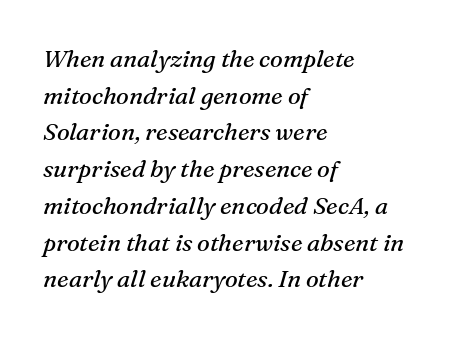
The image shows 24 px text type, italic (leaning right); set left-aligned, normal line spacing (1.53x), normal letter spacing, not underlined.
